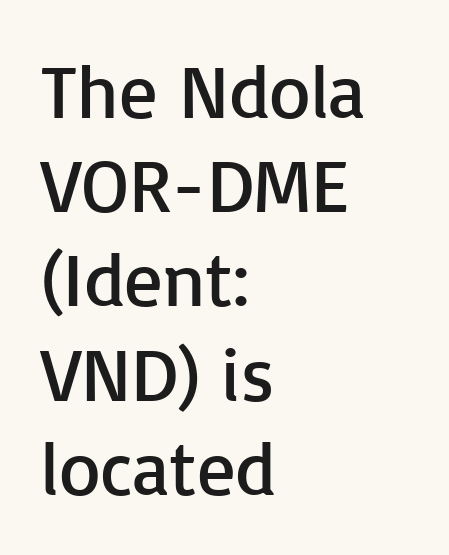
The image shows 76 px regular-weight sans-serif type, upright; set left-aligned, line spacing 1.24x, normal letter spacing, not underlined; low stroke contrast and a medium x-height.
